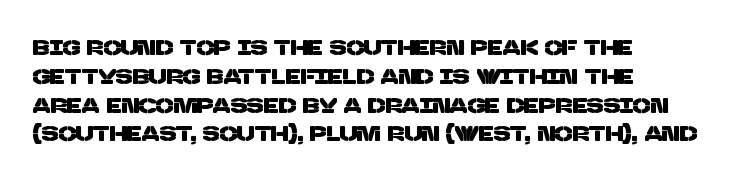
{"underline": "no", "align": "left", "line_spacing": "normal", "line_spacing_ratio": 1.37, "letter_spacing": "normal", "letter_spacing_em": 0.0, "glyph_px": 21}
